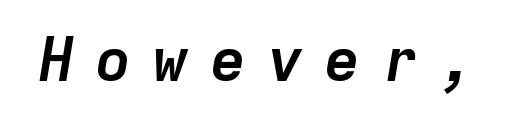
The image shows 61 px semibold type, italic (leaning right), monospaced; set unusually wide letter spacing (+0.34 em), not underlined; low stroke contrast and a medium x-height.
